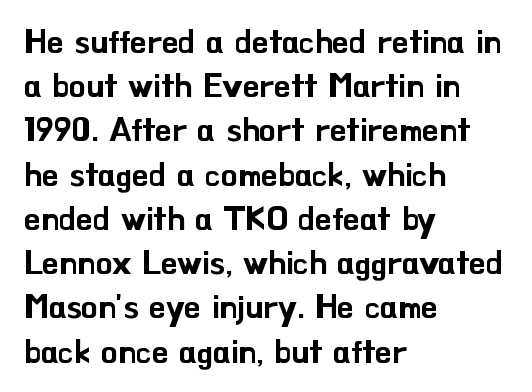
The image shows 33 px sans-serif type, upright; set left-aligned, normal line spacing (1.34x), normal letter spacing, not underlined; low stroke contrast and a small x-height.
